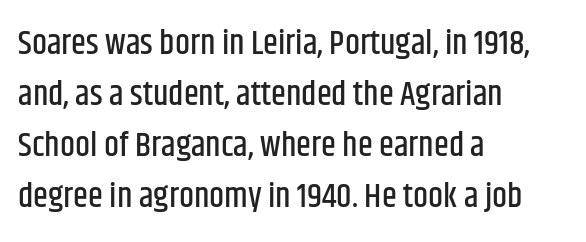
This sample has the flowing, uneven cadence of proportional lettering. Bare-footed words on every line. The type family on display is of the sans-serif kind. Reading down the block, your eye returns to a fixed left position each line. Horizontal bands of white between lines are of average thickness. The font's upright variant was chosen for this text.
